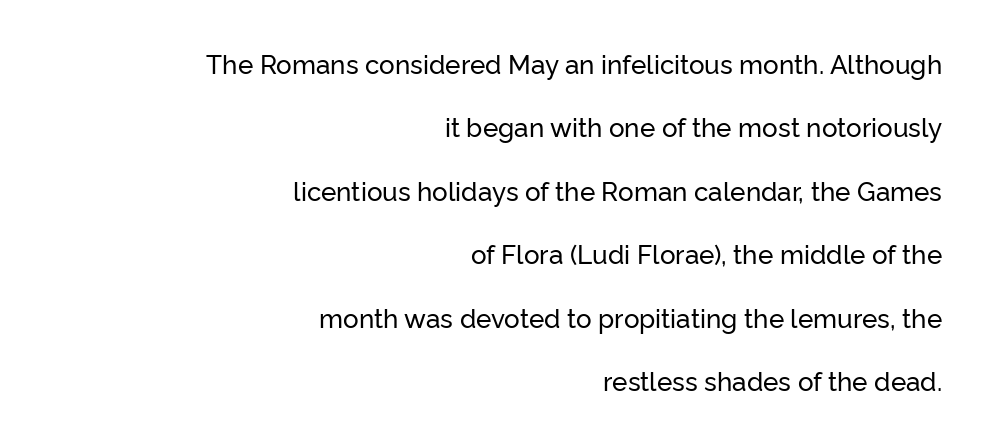
The image shows 26 px text type, upright; set right-aligned, loose line spacing (2.44x), normal letter spacing, not underlined.
